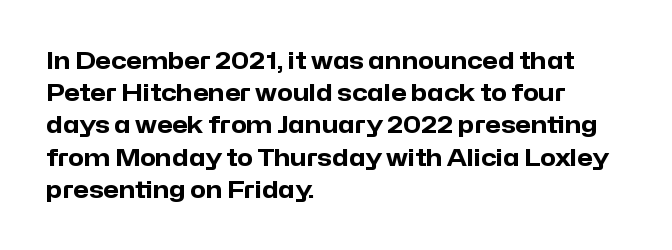
The image shows 23 px bold type, upright; set left-aligned, normal line spacing (1.4x), normal letter spacing, not underlined.
